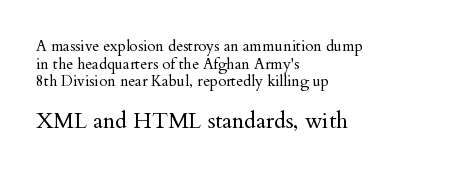
Q: Is the text bold? A: No.
Q: Is the text italic (slanted)? A: No, it is upright.
Q: Is the text underlined? A: No.
Q: How is the paragraph aligned? A: Left-aligned.
Q: Is the spacing between letters normal or unusually wide? A: Normal.
Q: Which block of text is set in a larger size, the first (top) or the second (bottom)? A: The second (bottom) one.
